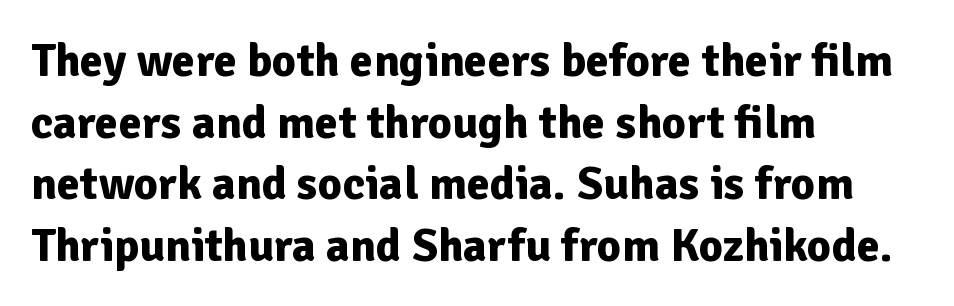
{"serif": "no", "italic": "no", "bold": "yes", "weight": "bold", "width": "normal", "stroke_contrast": "low", "x_height": "medium", "monospaced": "no", "underline": "no", "align": "left", "line_spacing": "normal", "line_spacing_ratio": 1.31, "letter_spacing": "normal", "letter_spacing_em": 0.0, "glyph_px": 47}
